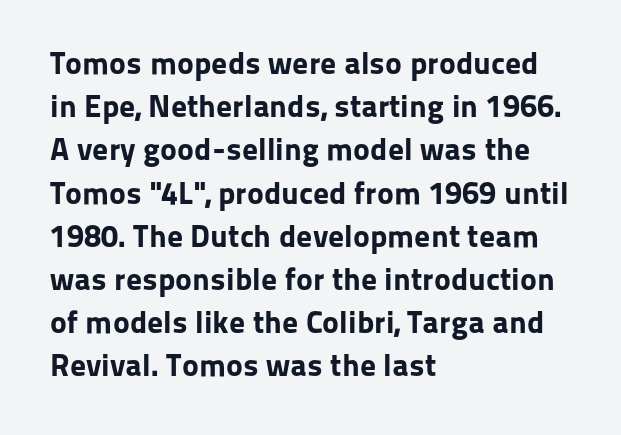
The image shows 32 px bold sans-serif type, upright; set left-aligned, normal line spacing (1.35x), normal letter spacing, not underlined; low stroke contrast and a medium x-height.
